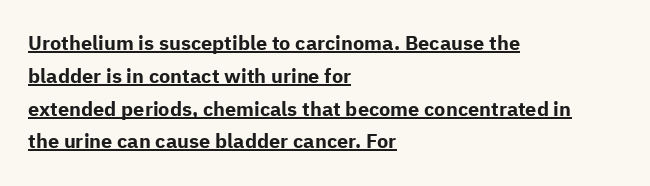
The image shows 20 px bold type, upright; set left-aligned, normal line spacing (1.64x), normal letter spacing, underlined.
